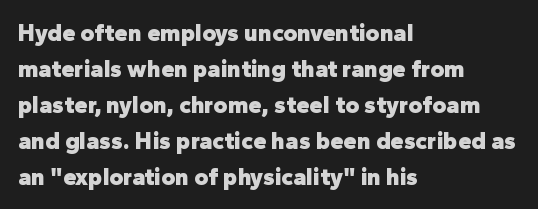
These lines are set flush left with a ragged right edge. Upright lettering throughout. Compared with typical body copy, the letter spacing here is the same. The line-height multiplier appears to be the usual default.
